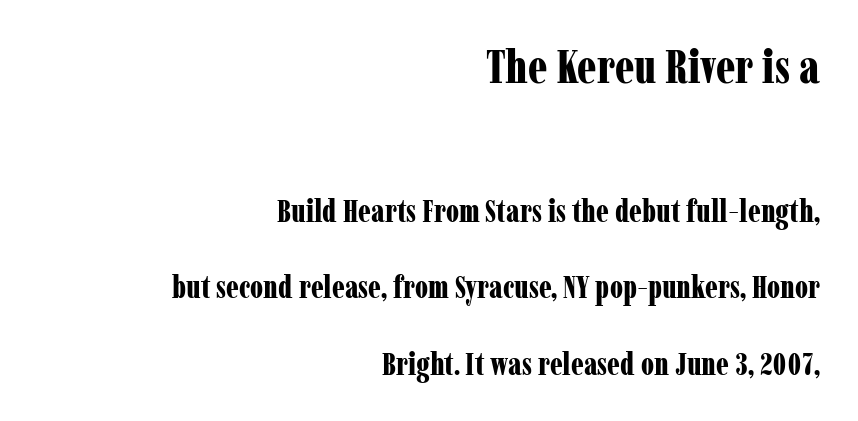
Every stem runs plumb, perpendicular to the baseline. Descenders are the only things crossing below the line. Yep, those are serifs on the letters. Teacher's note: observe the even right margin — that is flush-right alignment. As a designer I'd log this as weight 700, bold. Is this a fixed-width face? No — the glyphs have proportional, varying widths.
